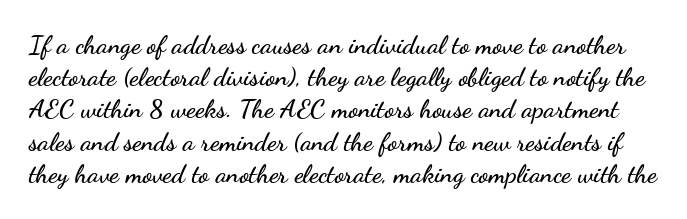
Q: Is the text italic (slanted)? A: Yes.
Q: Is the text underlined? A: No.
Q: Is the spacing between letters normal or unusually wide? A: Normal.
